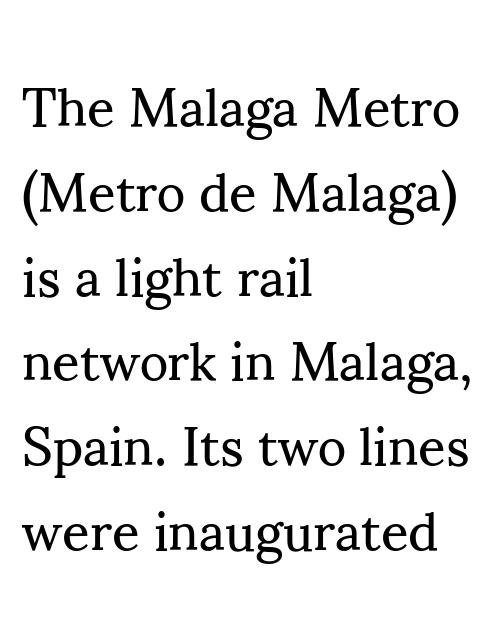
{"serif": "yes", "italic": "no", "bold": "no", "weight": "regular", "width": "normal", "stroke_contrast": "medium", "x_height": "small", "monospaced": "no", "underline": "no", "align": "left", "line_spacing": "normal", "line_spacing_ratio": 1.57, "letter_spacing": "normal", "letter_spacing_em": 0.0, "glyph_px": 54}
